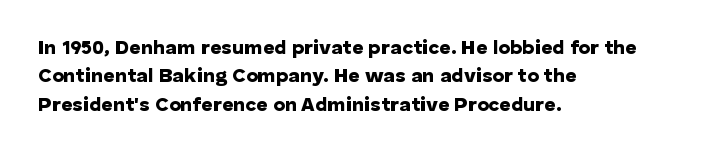
The image shows 20 px bold type, upright; set left-aligned, normal line spacing (1.42x), normal letter spacing, not underlined.
